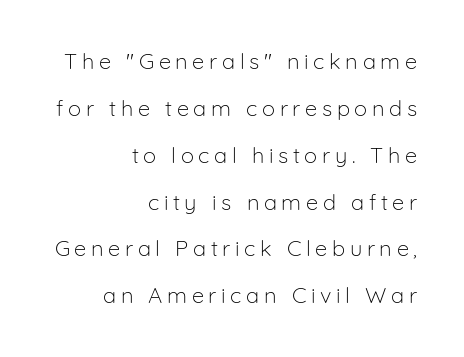
Q: Is the text bold? A: No.
Q: Is the text italic (slanted)? A: No, it is upright.
Q: Is the text underlined? A: No.
Q: How is the paragraph aligned? A: Right-aligned.
Q: Is the spacing between letters normal or unusually wide? A: Unusually wide.
Q: Is the spacing between lines tight, normal or loose? A: Loose.
